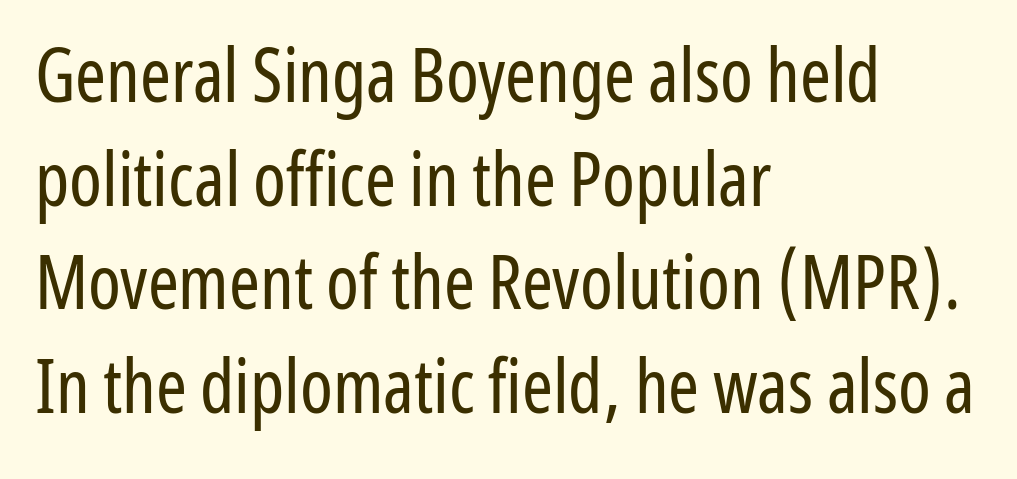
A typesetter would call this zero additional tracking. Quick note: interline space is typical. Think of a printed novel: that variable character pitch is what you see here. The font sits on the lighter half of the weight spectrum, regular included.
